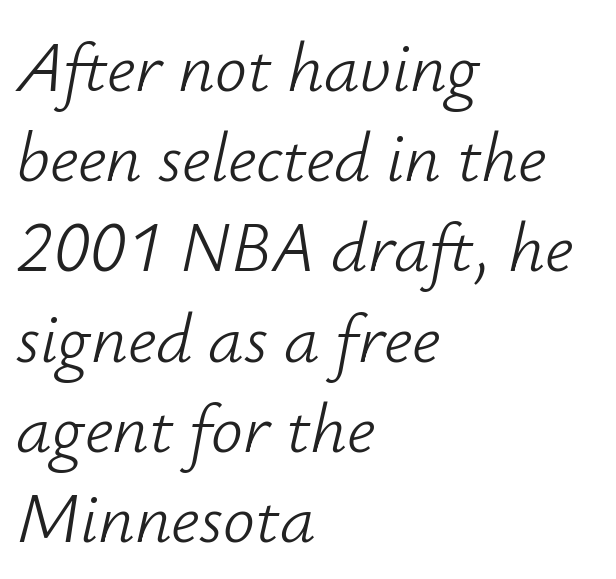
Q: Is the text bold? A: No.
Q: Is the text italic (slanted)? A: Yes, it leans right by about 12 degrees.
Q: Is the text underlined? A: No.
Q: How is the paragraph aligned? A: Left-aligned.
Q: Is the spacing between letters normal or unusually wide? A: Normal.
Q: Is the spacing between lines tight, normal or loose? A: Normal.
Q: Width (condensed, normal, or wide)? A: Normal.
Q: Stroke contrast? A: Low.
Q: x-height? A: Small.
Q: Monospaced? A: No.
